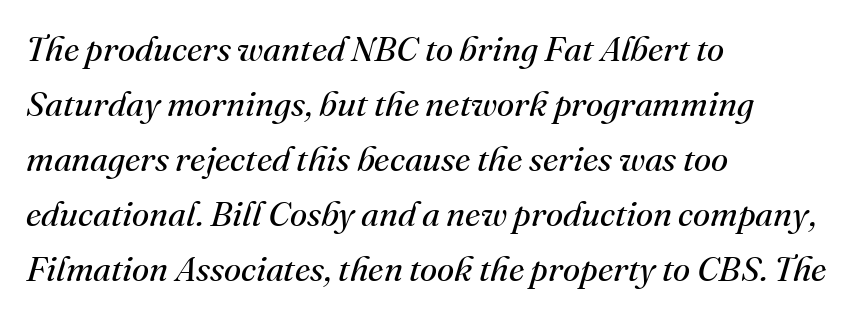
{"serif": "yes", "italic": "yes", "lean": "right", "slant_degrees": 16, "bold": "no", "weight": "regular", "width": "normal", "stroke_contrast": "medium", "x_height": "small", "monospaced": "no", "underline": "no", "align": "left", "line_spacing": "normal", "line_spacing_ratio": 1.57, "letter_spacing": "normal", "letter_spacing_em": 0.0, "glyph_px": 35}
